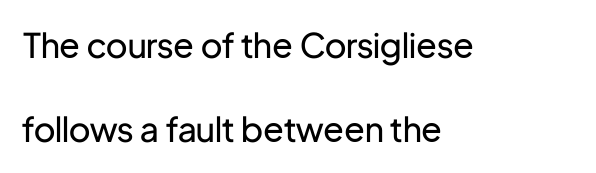
Q: Is the text bold? A: No.
Q: Is the text italic (slanted)? A: No, it is upright.
Q: Is the typeface a serif or a sans-serif typeface? A: Sans-serif.
Q: Is the text underlined? A: No.
Q: How is the paragraph aligned? A: Left-aligned.
Q: Is the spacing between letters normal or unusually wide? A: Normal.
Q: Is the spacing between lines tight, normal or loose? A: Loose.
Q: Width (condensed, normal, or wide)? A: Normal.
Q: Stroke contrast? A: Low.
Q: x-height? A: Medium.
Q: Monospaced? A: No.
